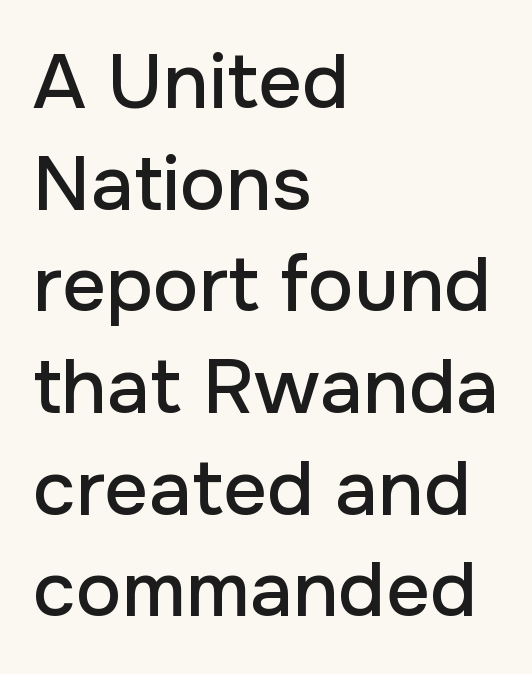
The specimen reads as upright at a glance. Baseline-to-baseline distance is the conventional proportion of letter height. The rendering uses natural spacing where letterforms have individual widths. Type without underlining.
